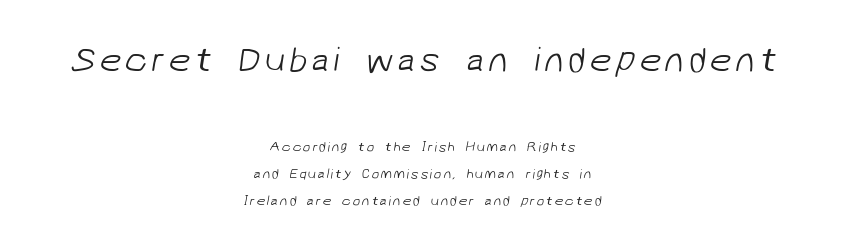
The image shows 35 px light sans-serif type; set centered, loose line spacing (1.94x), not underlined; the first (top) block is 2.5x larger; low stroke contrast and a medium x-height.
